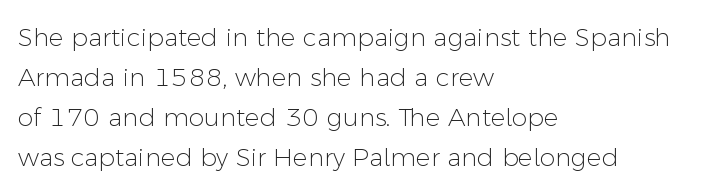
The area under the type is left untouched. A typesetter would mark this as roman, not italic. What's the leading like? Ordinary, nothing unusual. A typesetter would call this zero additional tracking. Which margin do the lines hug? The left one — the right edge is uneven. The cut favours lightness, reaching ordinary text weight at its darkest.
